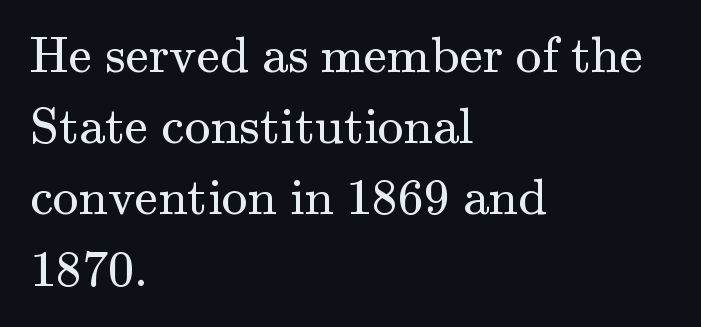
Upright lettering throughout. The ragged edge is on the right, which tells us the setting is flush left. The rendering uses a moderate line-height, typical for paragraphs. You could not count columns in this text — the font is proportionally spaced. The weight tops out at a normal text grade.
